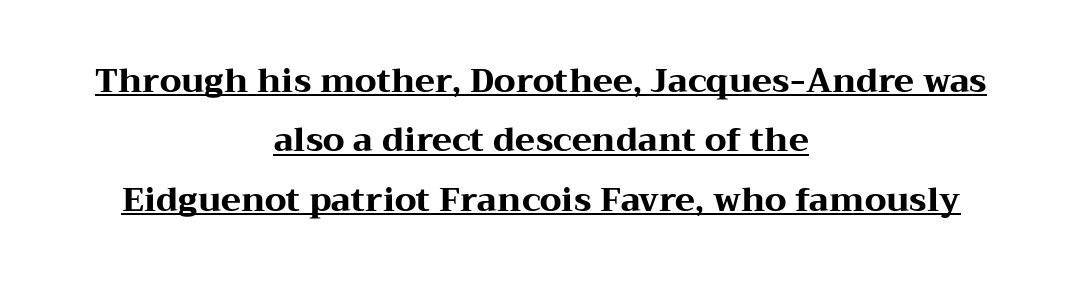
The image shows 33 px heavy, wide serif type, upright; set centered, line spacing 1.8x, normal letter spacing, underlined; medium stroke contrast and a medium x-height.
